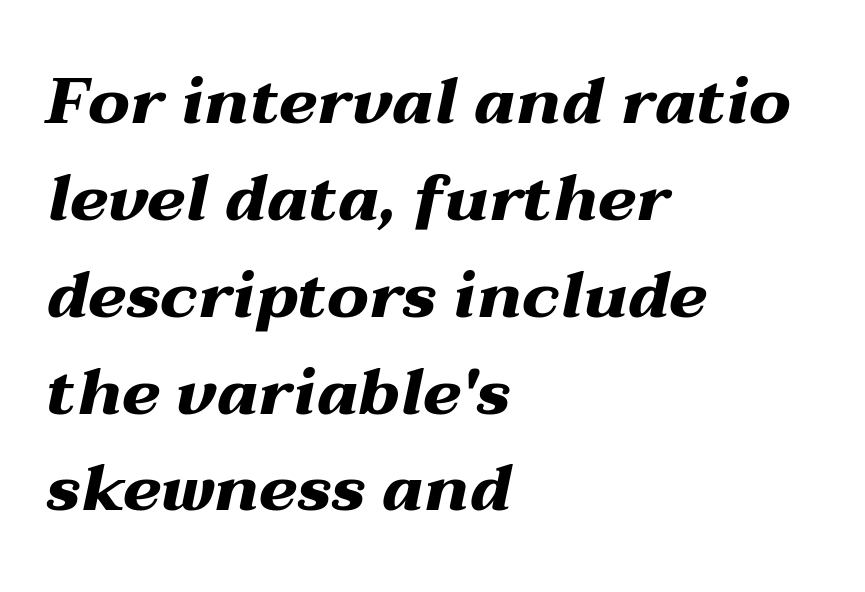
{"italic": "yes", "lean": "right", "slant_degrees": 12, "bold": "yes", "weight": "heavy", "width": "wide", "stroke_contrast": "medium", "x_height": "medium", "monospaced": "no", "underline": "no", "align": "left", "line_spacing": "normal", "line_spacing_ratio": 1.49, "letter_spacing": "normal", "letter_spacing_em": 0.0, "glyph_px": 65}
